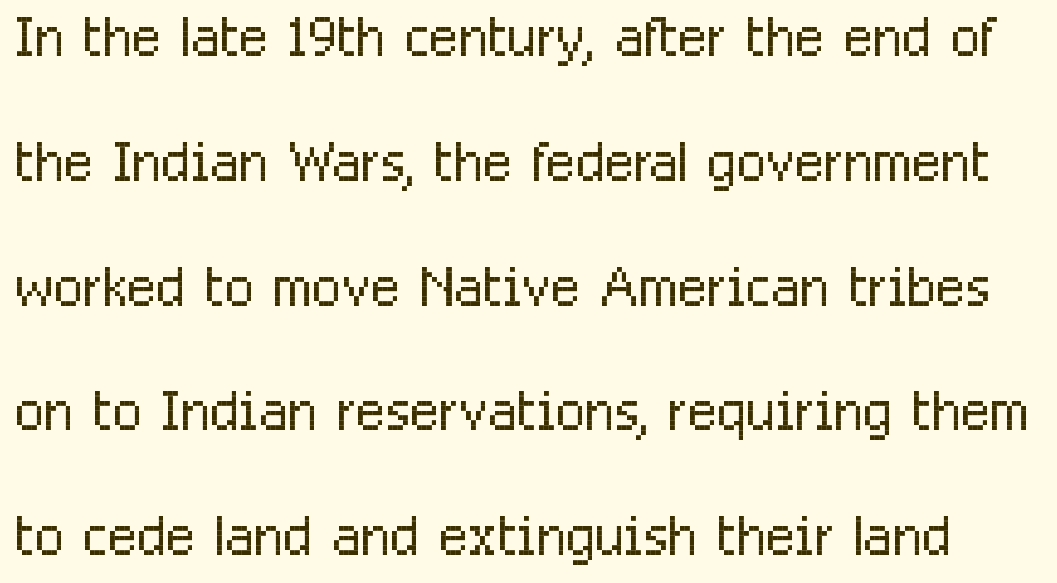
Q: Is the text bold? A: No.
Q: Is the text italic (slanted)? A: No, it is upright.
Q: Is the typeface a serif or a sans-serif typeface? A: Sans-serif.
Q: Is the text underlined? A: No.
Q: Is the spacing between letters normal or unusually wide? A: Normal.
Q: Is the spacing between lines tight, normal or loose? A: Normal.
Q: Width (condensed, normal, or wide)? A: Condensed.
Q: Stroke contrast? A: Low.
Q: x-height? A: Medium.
Q: Monospaced? A: No.
